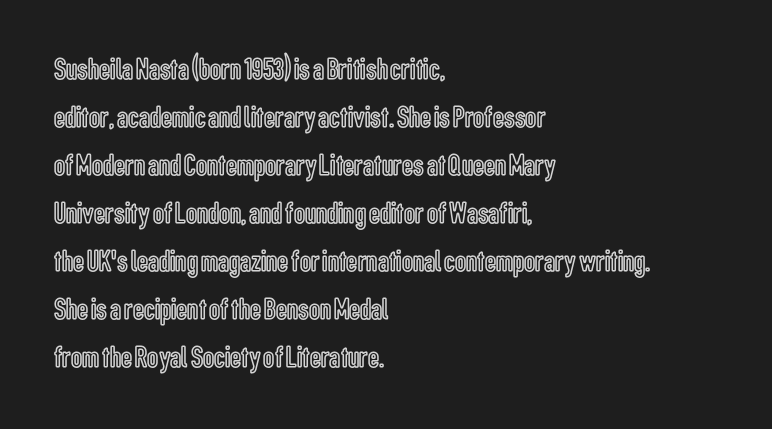
Q: Is the text italic (slanted)? A: No, it is upright.
Q: Is the text underlined? A: No.
Q: How is the paragraph aligned? A: Left-aligned.
Q: Is the spacing between letters normal or unusually wide? A: Normal.
Q: Is the spacing between lines tight, normal or loose? A: Normal.
Q: Width (condensed, normal, or wide)? A: Condensed.
Q: x-height? A: Medium.
Q: Monospaced? A: No.
